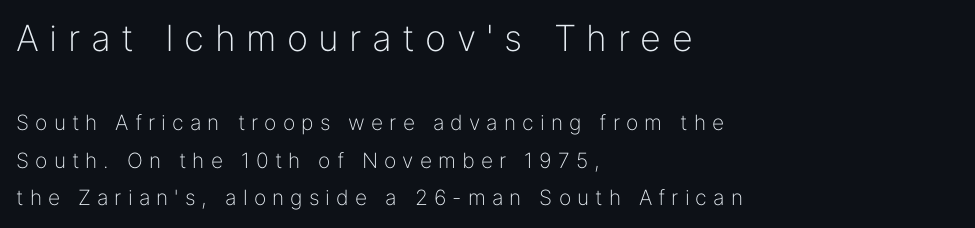
The image shows 36 px light sans-serif type, upright; set left-aligned, line spacing 1.79x, unusually wide letter spacing (+0.29 em), not underlined; the first (top) block is 1.71x larger; low stroke contrast and a medium x-height.
